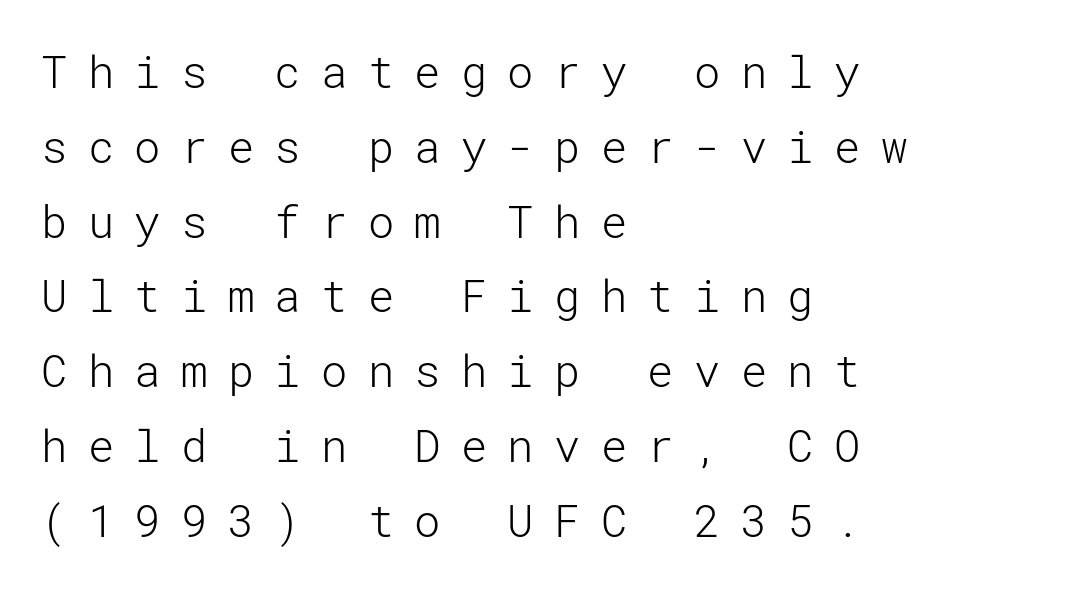
{"serif": "no", "italic": "no", "bold": "no", "weight": "light", "width": "normal", "stroke_contrast": "low", "x_height": "medium", "underline": "no", "align": "left", "line_spacing": "normal", "line_spacing_ratio": 1.7, "letter_spacing": "wide", "letter_spacing_em": 0.46, "glyph_px": 44}
